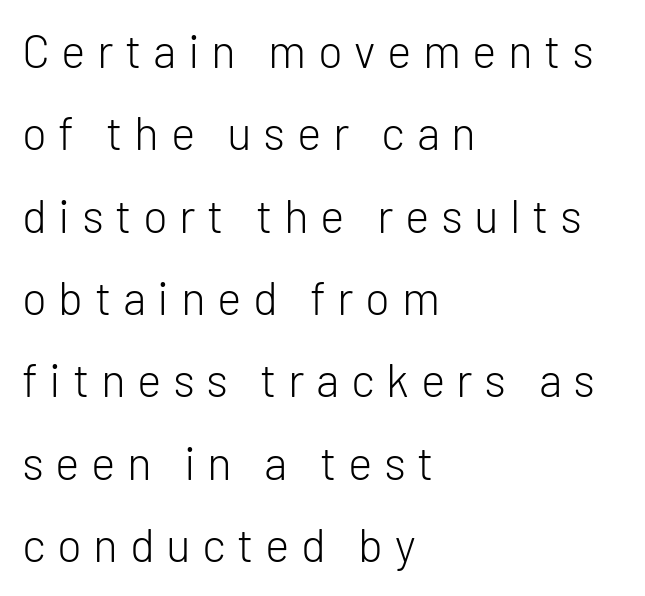
Q: Is the text bold? A: No.
Q: Is the text italic (slanted)? A: No, it is upright.
Q: Is the typeface a serif or a sans-serif typeface? A: Sans-serif.
Q: Is the text underlined? A: No.
Q: How is the paragraph aligned? A: Left-aligned.
Q: Is the spacing between letters normal or unusually wide? A: Unusually wide.
Q: Width (condensed, normal, or wide)? A: Normal.
Q: Stroke contrast? A: Low.
Q: x-height? A: Medium.
Q: Monospaced? A: No.
